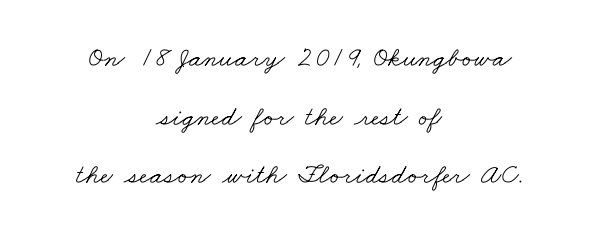
The foot of each line stays bare and open. These lines keep a tight, regular rhythm from letter to letter. Varying glyph widths throughout — classic text-font behaviour. The face used here is seriffed, in the tradition of book romans. You could fit nearly another row in the gap between these rows. Weight class: somewhere from thin through regular.
